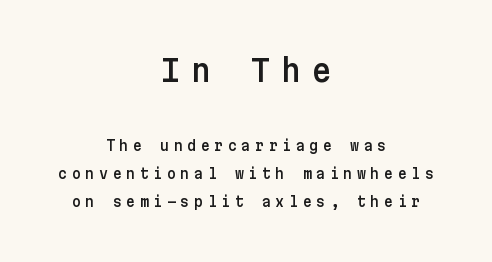
Q: Is the text italic (slanted)? A: No, it is upright.
Q: Is the typeface a serif or a sans-serif typeface? A: Sans-serif.
Q: Is the text underlined? A: No.
Q: How is the paragraph aligned? A: Centered.
Q: Is the spacing between letters normal or unusually wide? A: Unusually wide.
Q: Is the spacing between lines tight, normal or loose? A: Loose.
Q: Which block of text is set in a larger size, the first (top) or the second (bottom)? A: The first (top) one.
Q: Width (condensed, normal, or wide)? A: Normal.
Q: Stroke contrast? A: Low.
Q: x-height? A: Medium.
